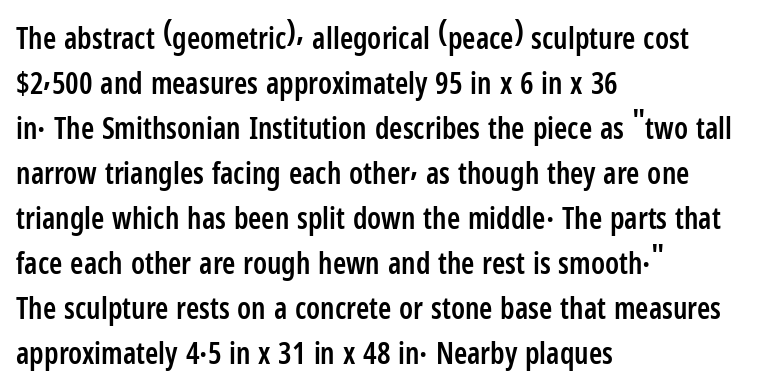
The image shows 30 px semibold, condensed sans-serif type, upright; set left-aligned, normal line spacing (1.5x), normal letter spacing, not underlined; low stroke contrast and a medium x-height.
